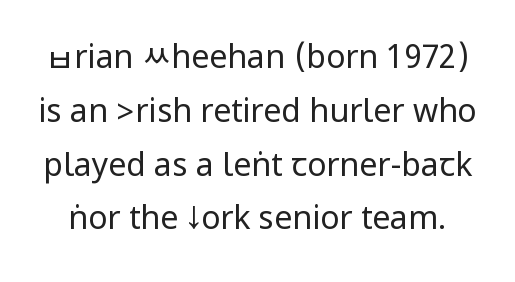
{"serif": "no", "italic": "no", "bold": "no", "weight": "regular", "width": "condensed", "stroke_contrast": "low", "underline": "no", "line_spacing": "normal", "line_spacing_ratio": 1.68, "letter_spacing": "normal", "letter_spacing_em": 0.0, "glyph_px": 32}
